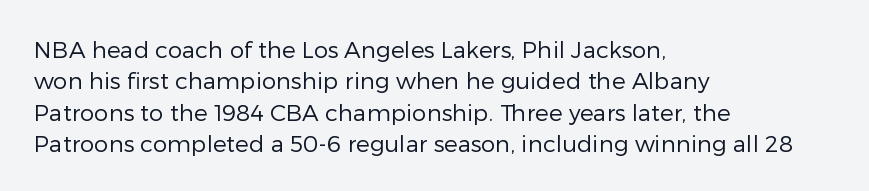
One glance says typical: line gaps are just what's usual. What stands out about the letter spacing? Nothing — it is the standard amount. This reads as an unemphasized weight, regular at the heaviest. The text block is weighted toward the left margin, trailing off unevenly rightward. Descender tails drop into unmarked territory. The specimen reads as upright at a glance.
